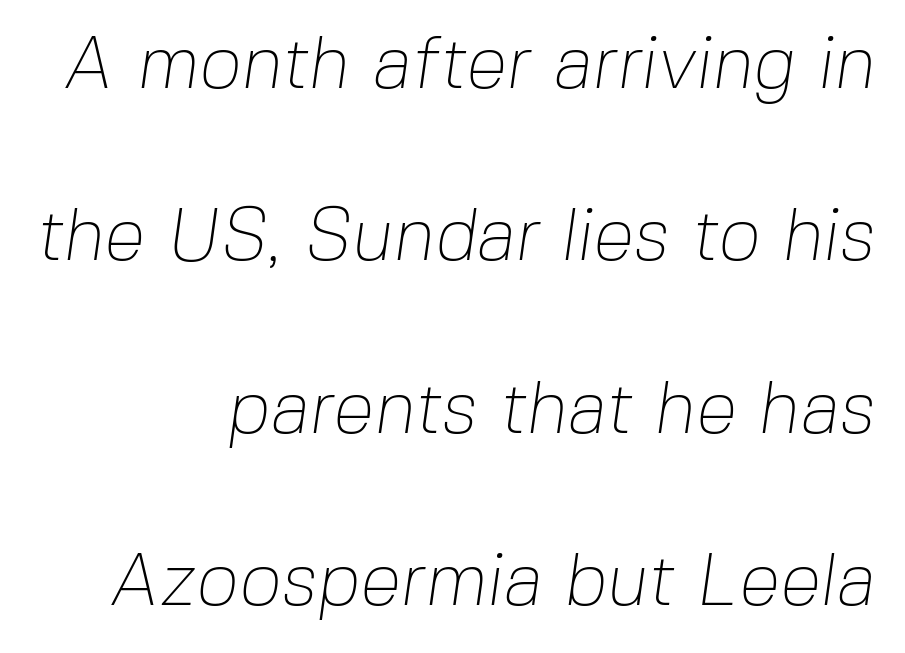
{"serif": "no", "bold": "no", "weight": "thin", "width": "normal", "stroke_contrast": "low", "x_height": "medium", "monospaced": "no", "underline": "no", "align": "right", "line_spacing": "loose", "line_spacing_ratio": 2.33, "letter_spacing": "normal", "letter_spacing_em": 0.0, "glyph_px": 74}
